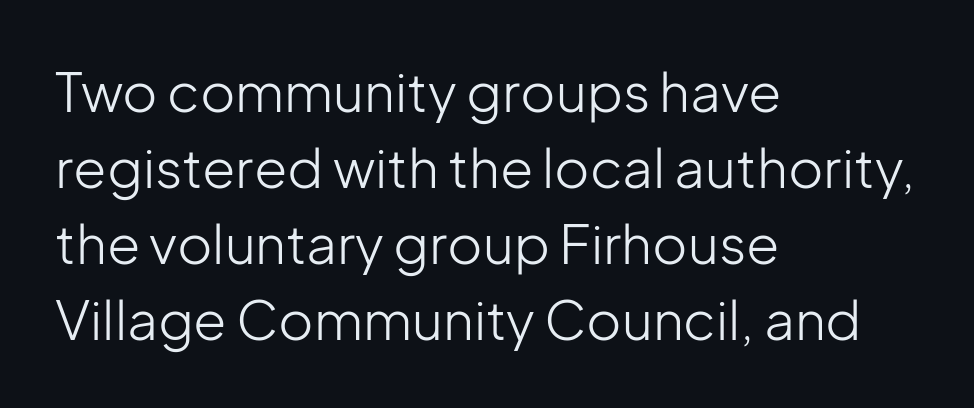
Q: Is the text bold? A: No.
Q: Is the text italic (slanted)? A: No, it is upright.
Q: Is the typeface a serif or a sans-serif typeface? A: Sans-serif.
Q: Is the text underlined? A: No.
Q: How is the paragraph aligned? A: Left-aligned.
Q: Is the spacing between letters normal or unusually wide? A: Normal.
Q: Is the spacing between lines tight, normal or loose? A: Normal.
Q: Width (condensed, normal, or wide)? A: Normal.
Q: Stroke contrast? A: Low.
Q: x-height? A: Medium.
Q: Monospaced? A: No.
